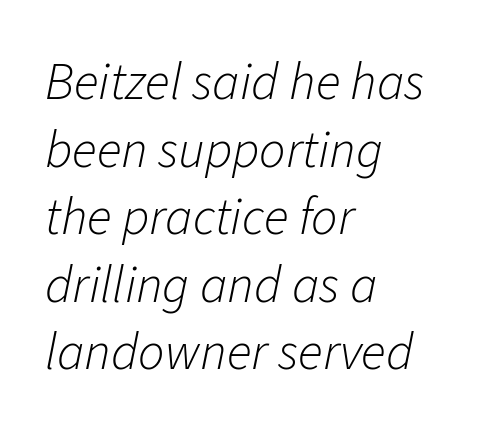
There is no visible air inserted between adjacent glyphs. Has an underline been added? It has not. Line starts are locked; line ends wander. Is the type heavy? It reads as light-to-regular instead.
